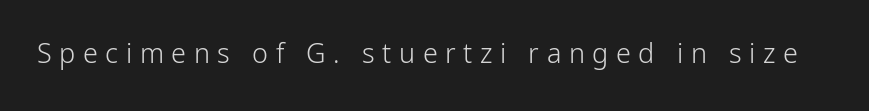
The image shows 27 px text type, upright; set unusually wide letter spacing (+0.28 em), not underlined.
